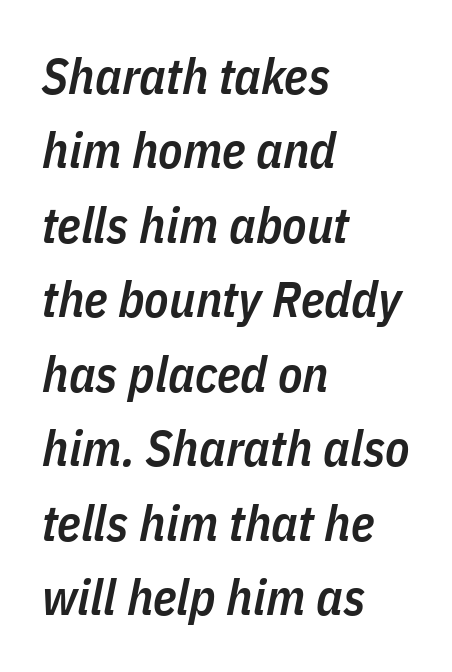
Honestly, there is no underline to notice here at all. The vertical gap from one line to the next is medium. Look at the stroke-to-counter ratio: somewhat heavy, a semibold. If you drew a ruler down the left edge, every line would touch it. Standard letterfit; no display-style spreading of the glyphs. An italicized treatment has been applied to the whole sample.
